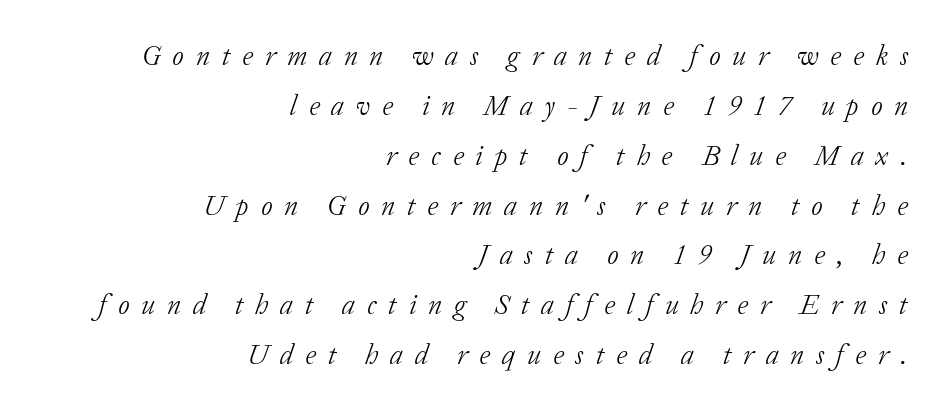
Looks like regular typesetting: each glyph gets only the width it needs. The text carries the slant typical of an italic or oblique font. Glance below the letters and you will spot only blank space. Each stroke keeps to a modest, everyday thickness or less. Typeset ragged left — the right edge is the straight one.
